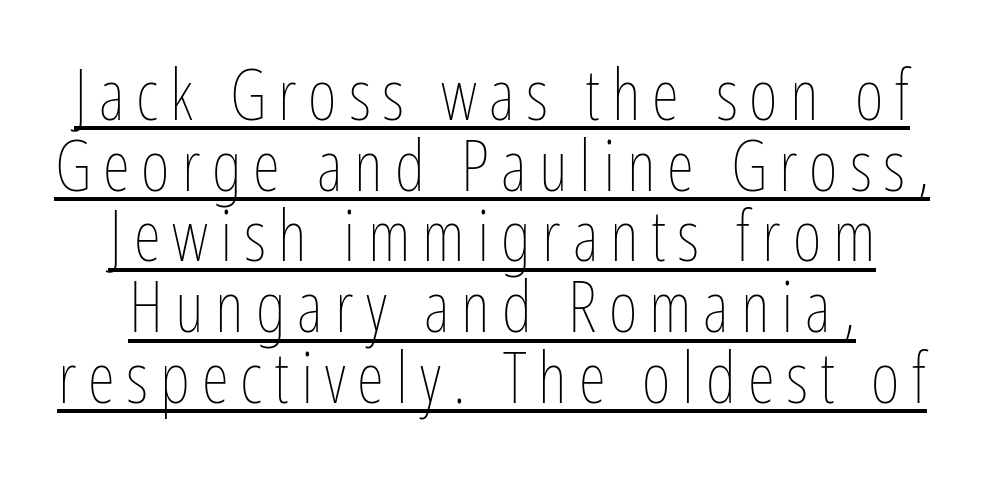
Horizontal bands of white between lines are thin slivers. The type sits square on the baseline with zero lean. Stem width sits at or under what a default text font uses. Each letter keeps its own natural width here, so spacing adapts to shape. Caption: lettering with a line underneath.
